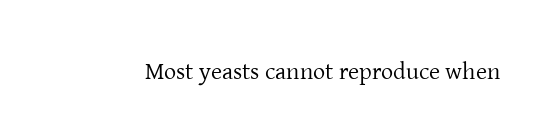
Q: Is the text bold? A: No.
Q: Is the text italic (slanted)? A: No, it is upright.
Q: Is the text underlined? A: No.
Q: Is the spacing between letters normal or unusually wide? A: Normal.
